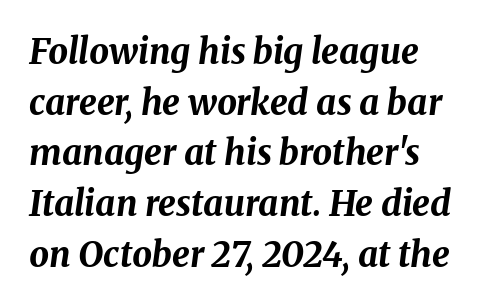
{"italic": "yes", "lean": "right", "slant_degrees": 8, "bold": "yes", "weight": "bold", "width": "normal", "stroke_contrast": "medium", "x_height": "medium", "monospaced": "no", "underline": "no", "line_spacing": "normal", "line_spacing_ratio": 1.45, "letter_spacing": "normal", "letter_spacing_em": 0.0, "glyph_px": 35}
